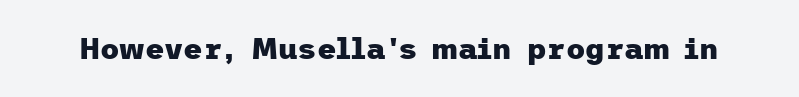
{"serif": "no", "italic": "no", "bold": "yes", "weight": "heavy", "width": "normal", "stroke_contrast": "low", "x_height": "medium", "underline": "no", "letter_spacing": "normal", "letter_spacing_em": 0.0, "glyph_px": 30}
